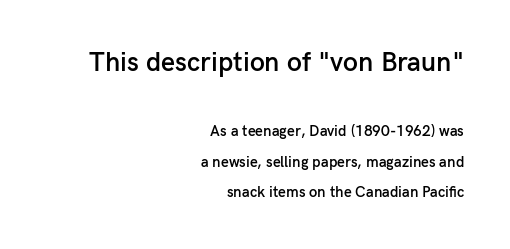
{"italic": "no", "bold": "semi", "underline": "no", "align": "right", "line_spacing": "loose", "line_spacing_ratio": 2.03, "letter_spacing": "normal", "letter_spacing_em": 0.0, "larger_block": "first", "size_ratio": 1.8, "glyph_px": 27}
